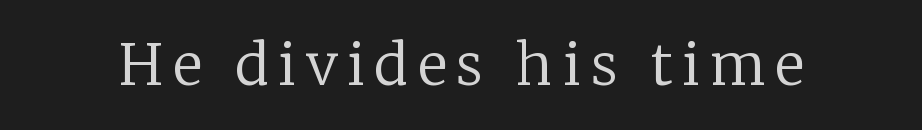
The passage shown is typed in a proportional face where columns would drift. Weight: regular or lighter. It's the straight-up-and-down kind of type. Underline: absent. Examine the stroke ends and you'll spot serifs.
